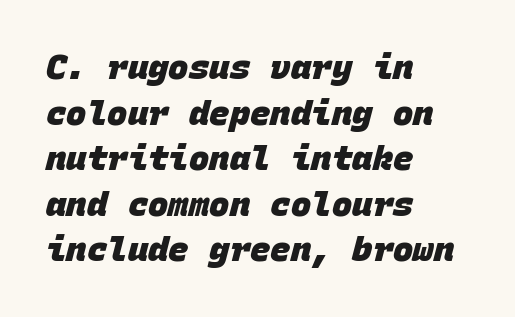
Q: Is the text bold? A: Yes.
Q: Is the typeface a serif or a sans-serif typeface? A: Sans-serif.
Q: Is the text underlined? A: No.
Q: How is the paragraph aligned? A: Left-aligned.
Q: Is the spacing between letters normal or unusually wide? A: Normal.
Q: Is the spacing between lines tight, normal or loose? A: Normal.
Q: Width (condensed, normal, or wide)? A: Normal.
Q: Stroke contrast? A: Low.
Q: x-height? A: Large.
Q: Monospaced? A: Yes.
